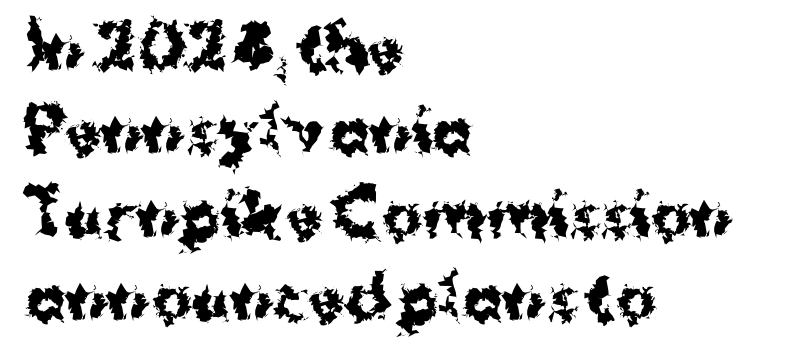
Q: Is the text bold? A: Yes.
Q: Is the text italic (slanted)? A: No, it is upright.
Q: Is the typeface a serif or a sans-serif typeface? A: Sans-serif.
Q: Is the text underlined? A: No.
Q: How is the paragraph aligned? A: Left-aligned.
Q: Is the spacing between letters normal or unusually wide? A: Normal.
Q: Is the spacing between lines tight, normal or loose? A: Normal.
Q: Width (condensed, normal, or wide)? A: Normal.
Q: Stroke contrast? A: Medium.
Q: x-height? A: Medium.
Q: Monospaced? A: No.
